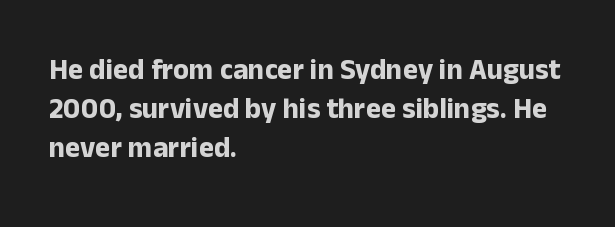
The designer left line spacing at the default. Letters rest on an invisible, unmarked baseline. The compositor pushed each line to the left boundary. The type sits square on the baseline with zero lean. No feet cap the strokes, marking this as sans-serif type.
